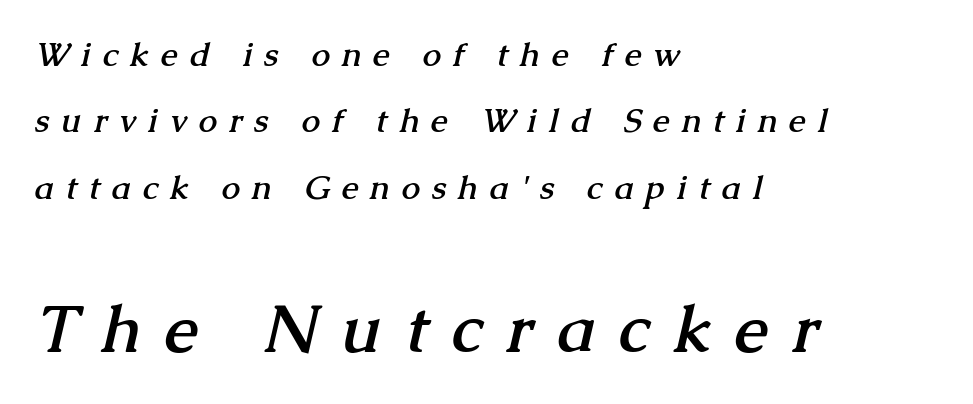
The image shows 66 px semibold serif type; set left-aligned, loose line spacing (2.01x), unusually wide letter spacing (+0.37 em), not underlined; the second (bottom) block is 2.0x larger; medium stroke contrast and a medium x-height.
